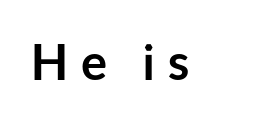
Typographically, this falls in the sans-serif category. Loose tracking; the words dissolve into strings of separated letters. The specimen omits any rule beneath the text block's lines. The letters stand straight up with perfectly vertical stems. This is heavy type, rendered in bold. These lines are rendered in a variable-pitch font.
